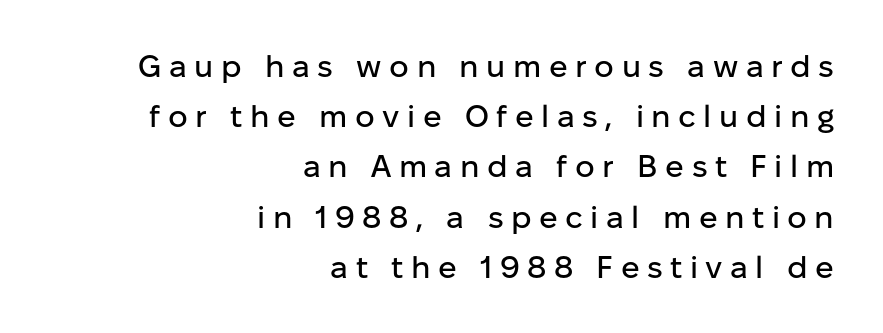
The passage shown is typed in a proportional face where columns would drift. If you measured baseline to baseline, you'd find a middling distance. Does the type have serifs? No, each stem ends abruptly. Rendered with straight, roman letterforms. The rendering anchors every line to the right-hand side. Rule under the text: the space is simply empty.
